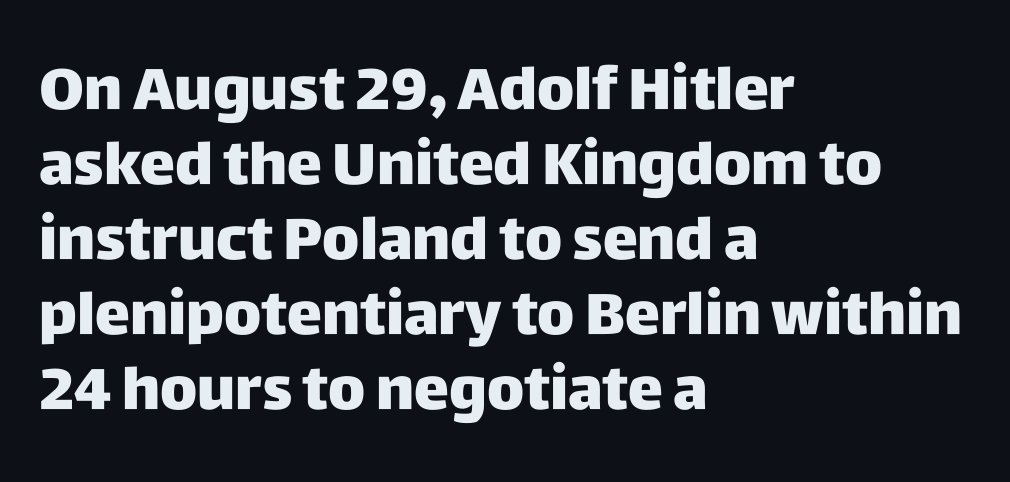
{"serif": "no", "italic": "no", "bold": "yes", "weight": "heavy", "width": "normal", "stroke_contrast": "low", "x_height": "large", "monospaced": "no", "underline": "no", "align": "left", "line_spacing": "normal", "line_spacing_ratio": 1.27, "letter_spacing": "normal", "letter_spacing_em": 0.0, "glyph_px": 59}
